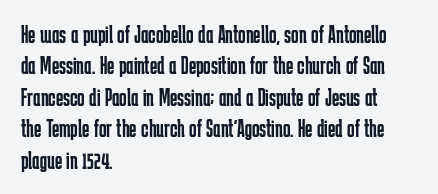
Q: Is the text bold? A: No.
Q: Is the text italic (slanted)? A: No, it is upright.
Q: Is the text underlined? A: No.
Q: How is the paragraph aligned? A: Left-aligned.
Q: Is the spacing between letters normal or unusually wide? A: Normal.
Q: Is the spacing between lines tight, normal or loose? A: Normal.
